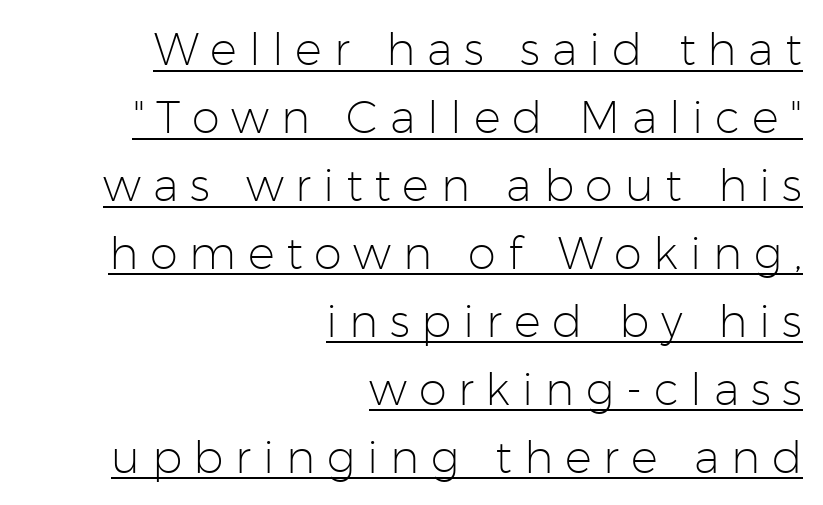
Look at the bottom of the vertical strokes: they stop flat, with no serifs. Each letter keeps its own natural width here, so spacing adapts to shape. Each new line begins a customary step beneath the previous one. These lines stack with their right ends in a neat column. A typesetter would call this heavily tracked-out type. A rule runs beneath these lines of type.
